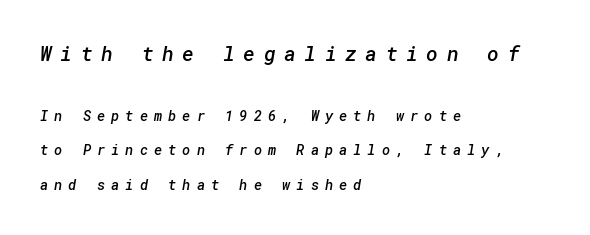
Strokes here are thickened, but only to semibold level. The block sitting higher on the canvas is the one with enlarged characters. There is plenty of visible air inserted between adjacent glyphs. Line spacing here is loose. Quick note: underline off.
